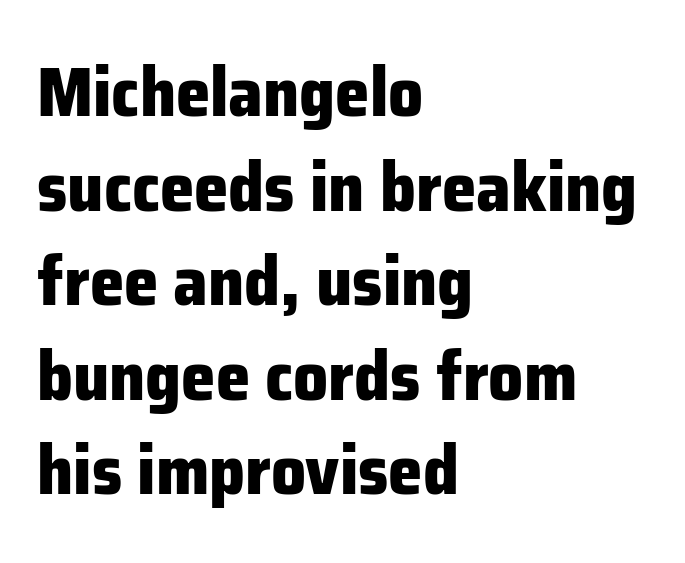
The image shows 69 px heavy sans-serif type, upright; set left-aligned, normal line spacing (1.37x), normal letter spacing, not underlined; low stroke contrast and a medium x-height.
